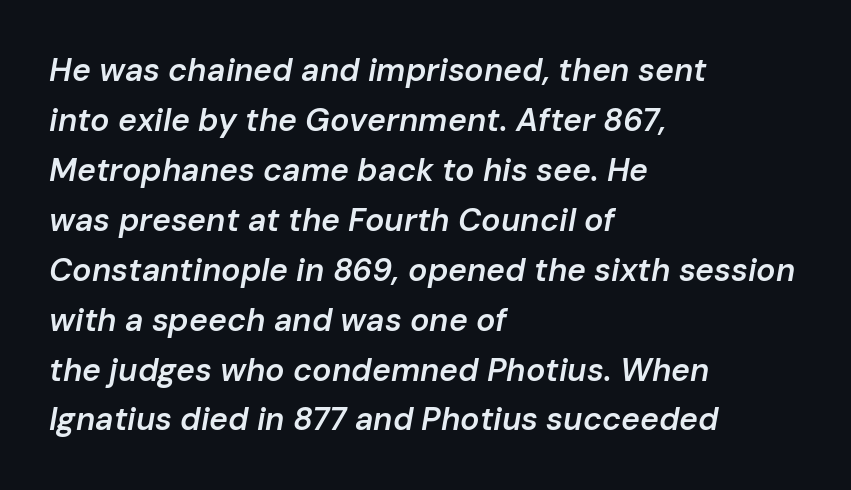
{"italic": "yes", "lean": "right", "slant_degrees": 10, "bold": "semi", "weight": "semibold", "width": "normal", "stroke_contrast": "low", "x_height": "medium", "monospaced": "no", "underline": "no", "align": "left", "line_spacing": "normal", "line_spacing_ratio": 1.56, "letter_spacing": "normal", "letter_spacing_em": 0.0, "glyph_px": 32}
